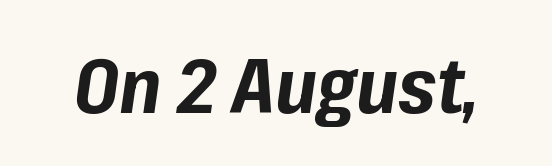
Q: Is the text bold? A: Yes.
Q: Is the text italic (slanted)? A: Yes, it leans right by about 8 degrees.
Q: Is the text underlined? A: No.
Q: Is the spacing between letters normal or unusually wide? A: Normal.
Q: Width (condensed, normal, or wide)? A: Normal.
Q: Stroke contrast? A: Low.
Q: x-height? A: Medium.
Q: Monospaced? A: No.
